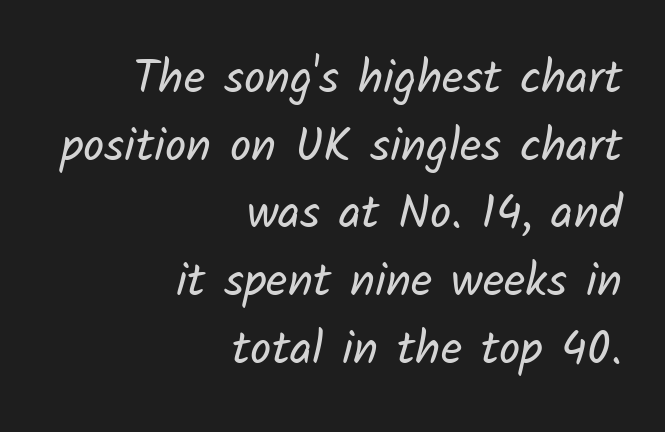
The image shows 47 px regular-weight sans-serif type; set right-aligned, normal line spacing (1.44x), normal letter spacing, not underlined; low stroke contrast and a medium x-height.
